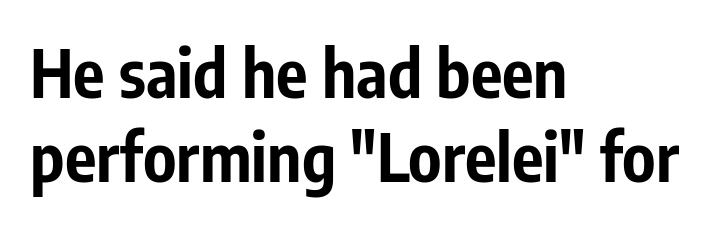
The horizontal fit of the characters is conventional and even. Baseline-to-baseline distance is the conventional proportion of letter height. The ragged edge is on the right, which tells us the setting is flush left. Observe the absence of serifs on each vertical stroke in this sample. Weight check: bold — yes, fully. These lines are rendered in a variable-pitch font.
